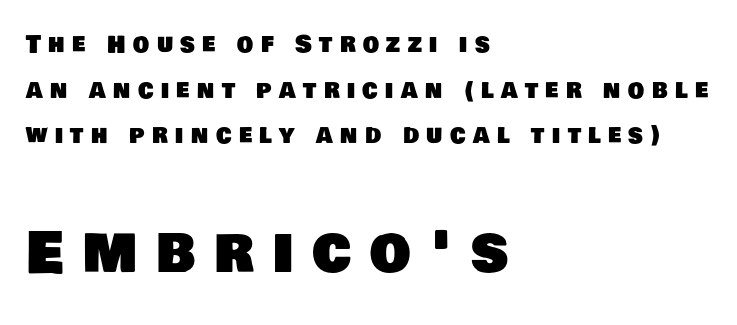
Q: Is the typeface a serif or a sans-serif typeface? A: Sans-serif.
Q: Is the text underlined? A: No.
Q: How is the paragraph aligned? A: Left-aligned.
Q: Is the spacing between letters normal or unusually wide? A: Unusually wide.
Q: Is the spacing between lines tight, normal or loose? A: Loose.
Q: Which block of text is set in a larger size, the first (top) or the second (bottom)? A: The second (bottom) one.
Q: Width (condensed, normal, or wide)? A: Normal.
Q: Stroke contrast? A: Low.
Q: x-height? A: Large.
Q: Monospaced? A: No.
